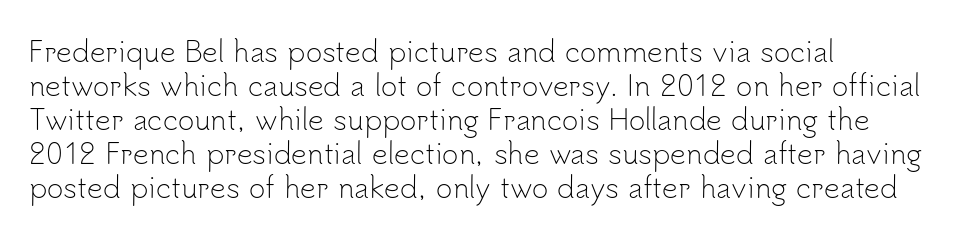
The cut favours lightness, reaching ordinary text weight at its darkest. Each word holds together tightly as a unit, with standard inter-letter gaps. Descender tails drop into unmarked territory. Does the lettering tilt? It doesn't — this is upright. The face used here is proportionally spaced, like ordinary book or web type. Teacher's note: observe the even left margin — that is flush-left alignment.
